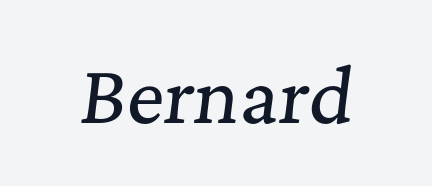
Q: Is the text italic (slanted)? A: Yes, it leans right by about 7 degrees.
Q: Is the typeface a serif or a sans-serif typeface? A: Serif.
Q: Is the text underlined? A: No.
Q: Is the spacing between letters normal or unusually wide? A: Normal.
Q: Width (condensed, normal, or wide)? A: Normal.
Q: Stroke contrast? A: Medium.
Q: x-height? A: Medium.
Q: Monospaced? A: No.
